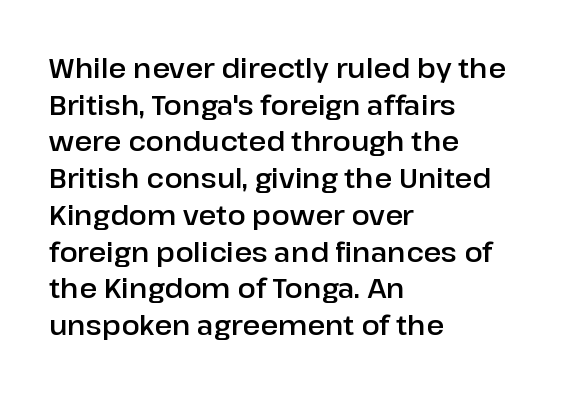
Alignment: flush left. The lettering stays uniformly vertical, giving the passage a roman look. The block of text has a typical density, with ordinary space between rows. Beneath every word, the page is bare. Compared with typical body copy, the letter spacing here is the same.
